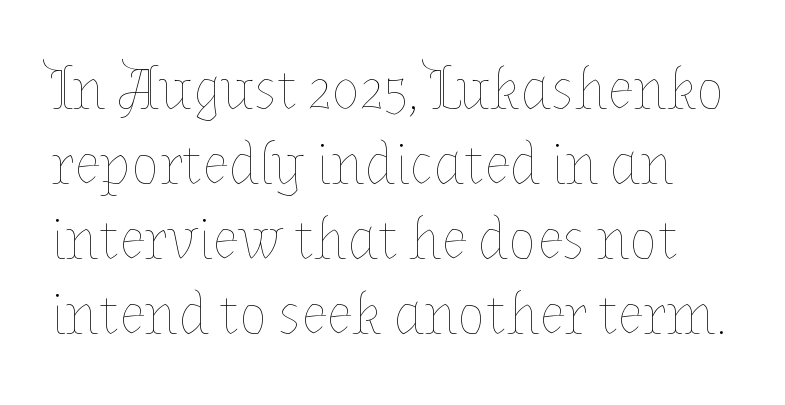
Q: Is the text bold? A: No.
Q: Is the text italic (slanted)? A: No, it is upright.
Q: Is the text underlined? A: No.
Q: Is the spacing between letters normal or unusually wide? A: Normal.
Q: Is the spacing between lines tight, normal or loose? A: Normal.
Q: Width (condensed, normal, or wide)? A: Normal.
Q: Stroke contrast? A: Low.
Q: x-height? A: Medium.
Q: Monospaced? A: No.
